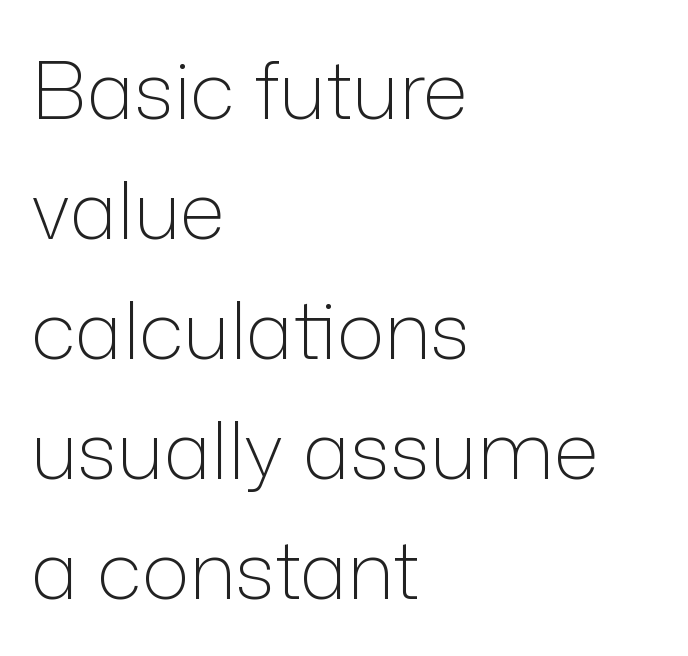
{"serif": "no", "italic": "no", "bold": "no", "weight": "light", "width": "normal", "stroke_contrast": "low", "x_height": "medium", "monospaced": "no", "underline": "no", "align": "left", "line_spacing": "normal", "line_spacing_ratio": 1.5, "letter_spacing": "normal", "letter_spacing_em": 0.0, "glyph_px": 80}
